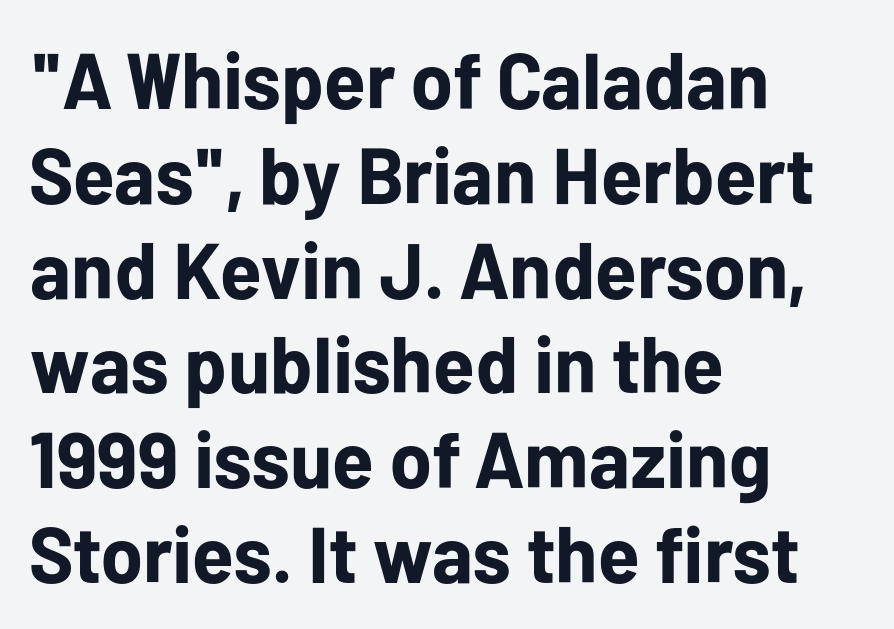
The image shows 79 px bold sans-serif type, upright; set left-aligned, line spacing 1.2x, normal letter spacing, not underlined; low stroke contrast and a medium x-height.
